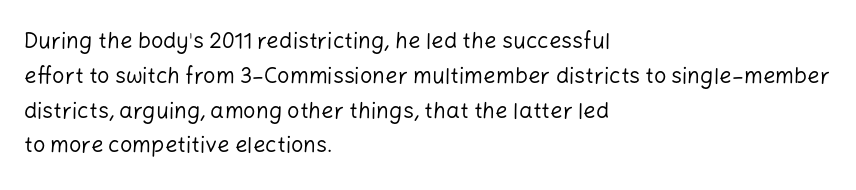
{"italic": "no", "bold": "no", "underline": "no", "align": "left", "line_spacing": "normal", "line_spacing_ratio": 1.58, "letter_spacing": "normal", "letter_spacing_em": 0.0, "glyph_px": 22}
